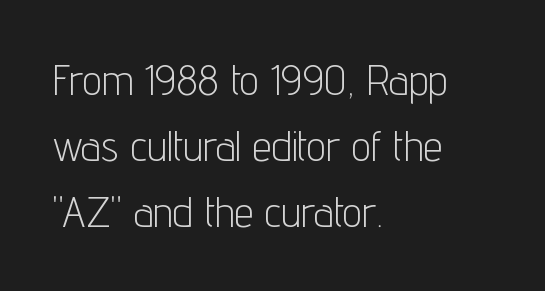
The image shows 43 px light, condensed sans-serif type, upright; set left-aligned, normal line spacing (1.54x), normal letter spacing, not underlined; low stroke contrast and a medium x-height.
